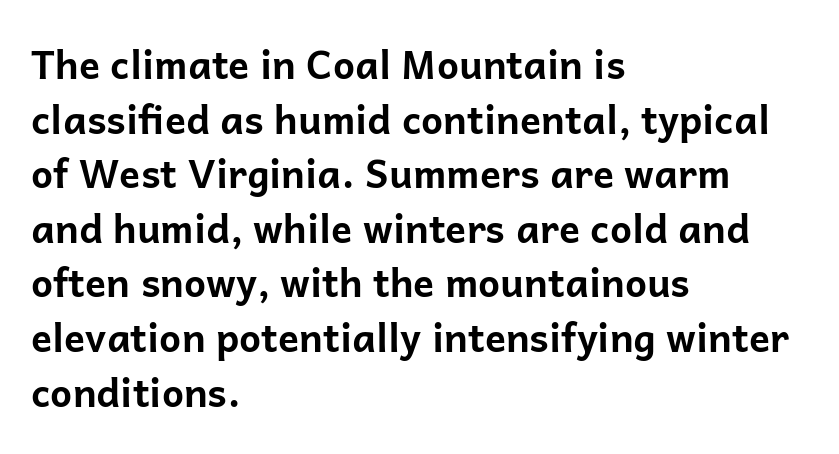
The image shows 39 px bold sans-serif type, upright; set left-aligned, normal line spacing (1.4x), normal letter spacing, not underlined; low stroke contrast and a medium x-height.
